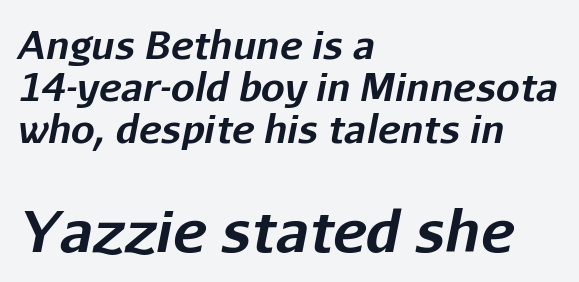
These lines stack with their left ends in a neat column. The rendering uses a small line-height, squeezing the rows. There's an unmistakable incline to the writing here. Clear beneath every line of the passage. Character size in the trailing block exceeds that of the leading block.
